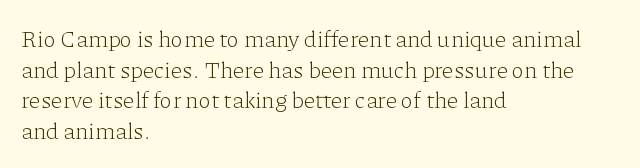
The image shows 23 px text type, upright; set left-aligned, normal line spacing (1.33x), normal letter spacing, not underlined.
